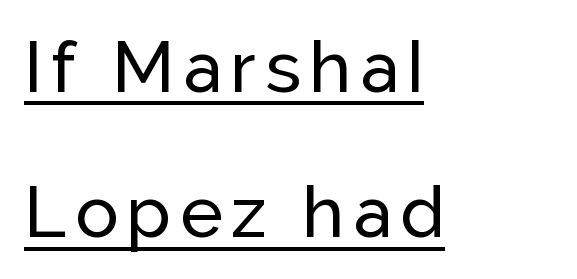
The vertical gap from one line to the next is large. Casual observation: everything's shoved over to the left. To sum up the face: it is a sans, with no serifs. Looks like regular typesetting: each glyph gets only the width it needs. No italicization has been applied; the sample stays upright.
